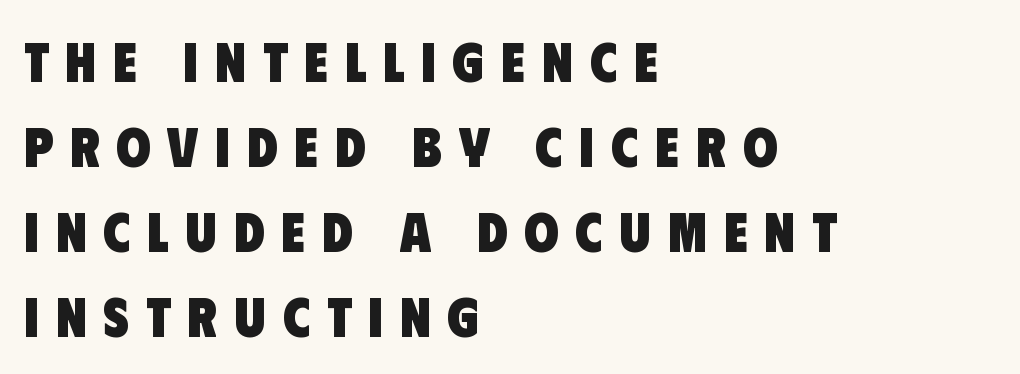
{"serif": "no", "bold": "yes", "weight": "heavy", "width": "condensed", "stroke_contrast": "low", "x_height": "large", "monospaced": "no", "underline": "no", "align": "left", "line_spacing": "normal", "line_spacing_ratio": 1.52, "letter_spacing": "wide", "letter_spacing_em": 0.3, "glyph_px": 56}
